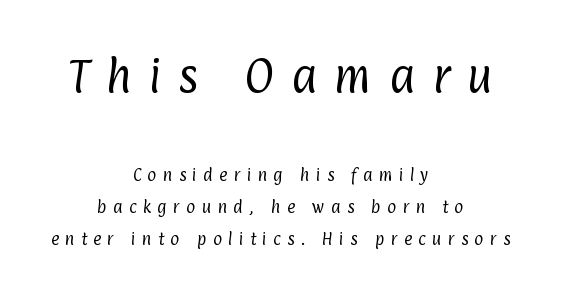
The image shows 38 px regular-weight, condensed sans-serif type; set centered, loose line spacing (2.26x), unusually wide letter spacing (+0.45 em), not underlined; the first (top) block is 2.71x larger; low stroke contrast and a medium x-height.
